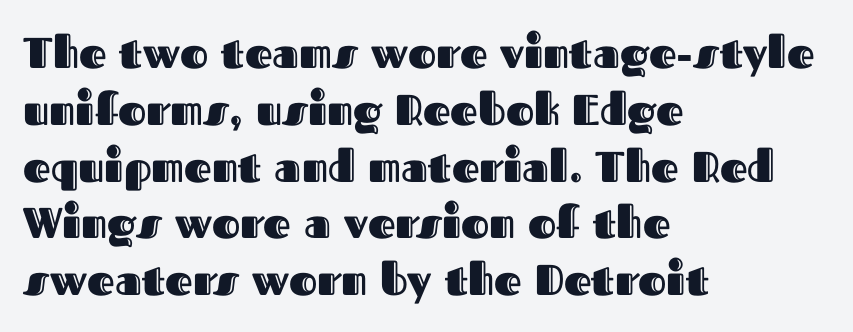
Short and long lines alike share a common starting point at left. The axis of the letterforms is exactly vertical. Each new line begins a customary step beneath the previous one. Tracking here is standard; glyphs follow each other at the usual distance. Each letter keeps its own natural width here, so spacing adapts to shape.
